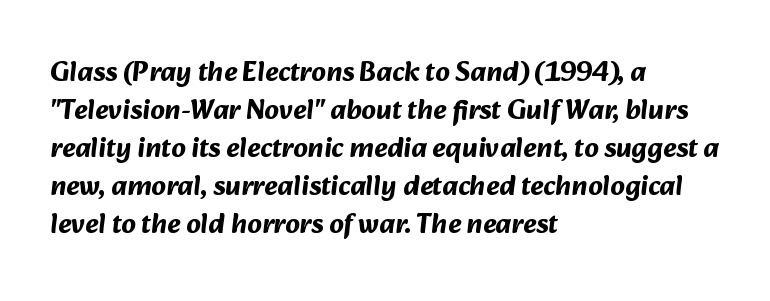
The paragraph shown leans on its left margin. Stroke terminals: plain, sans-serif. Nothing unusual about the tracking: characters are spaced as the font intends. On the weight axis this lands at bold, roughly 700. This rendering features lettering with no underline. Normally led — the rows are evenly, conventionally spaced.
